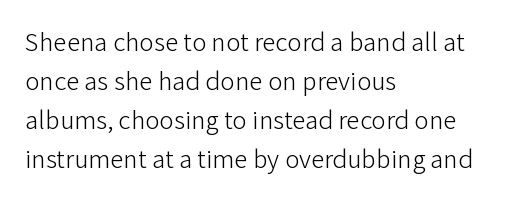
Default kerning and tracking; the words read as compact shapes. No heavy texture on the line: the type isn't bold. A roman cut, with each character standing at attention. Notice how the passage keeps a crisp vertical edge on the left only. Bare-footed words on every line.
